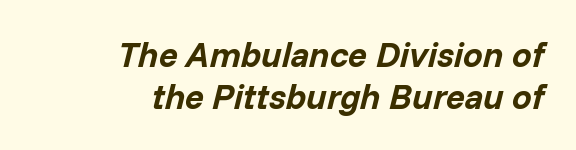
{"italic": "yes", "lean": "right", "slant_degrees": 14, "bold": "yes", "weight": "bold", "width": "normal", "stroke_contrast": "low", "x_height": "medium", "monospaced": "no", "underline": "no", "align": "right", "line_spacing_ratio": 1.2, "letter_spacing": "normal", "letter_spacing_em": 0.0, "glyph_px": 35}
